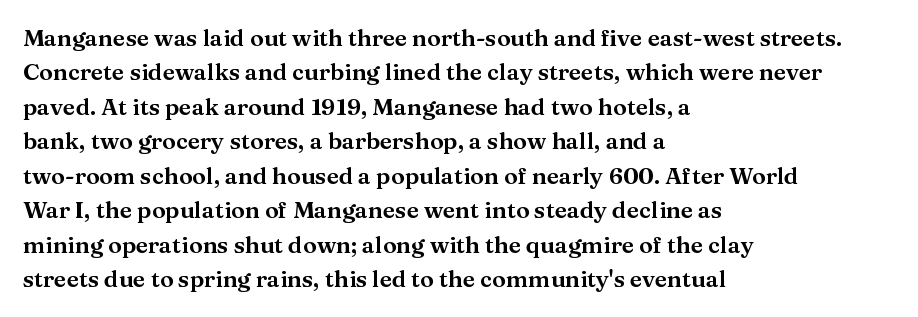
Q: Is the text italic (slanted)? A: No, it is upright.
Q: Is the text underlined? A: No.
Q: How is the paragraph aligned? A: Left-aligned.
Q: Is the spacing between letters normal or unusually wide? A: Normal.
Q: Is the spacing between lines tight, normal or loose? A: Normal.
